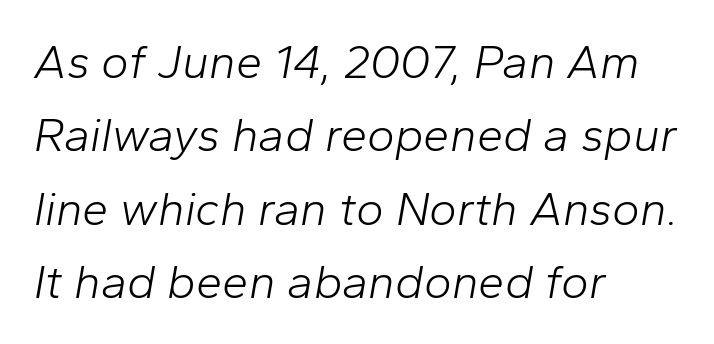
The image shows 47 px light type, italic (leaning right); set left-aligned, normal line spacing (1.56x), normal letter spacing, not underlined; low stroke contrast and a medium x-height.
